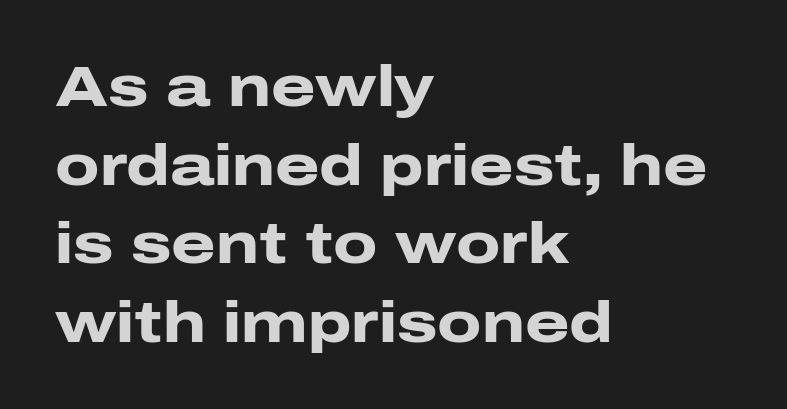
{"serif": "no", "italic": "no", "bold": "yes", "weight": "heavy", "width": "wide", "stroke_contrast": "low", "x_height": "medium", "monospaced": "no", "underline": "no", "align": "left", "line_spacing": "normal", "line_spacing_ratio": 1.38, "letter_spacing": "normal", "letter_spacing_em": 0.0, "glyph_px": 57}
